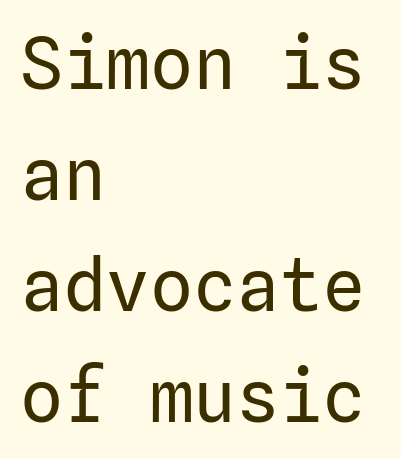
Line beginnings align vertically; line endings do not. The passage shown is not underscored anywhere. Serif or sans? Sans — the stroke terminals are bare. The vertical gap from one line to the next is medium. Glyph-to-glyph distance matches everyday printed text.
